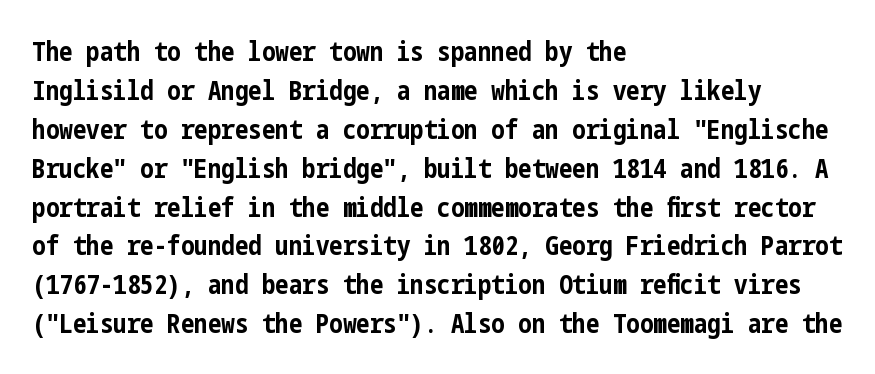
Q: Is the text bold? A: Yes.
Q: Is the text italic (slanted)? A: No, it is upright.
Q: Is the text underlined? A: No.
Q: How is the paragraph aligned? A: Left-aligned.
Q: Is the spacing between letters normal or unusually wide? A: Normal.
Q: Is the spacing between lines tight, normal or loose? A: Normal.
